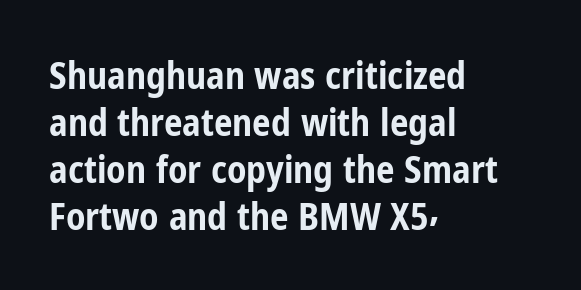
The image shows 37 px bold, condensed sans-serif type, upright; set left-aligned, normal line spacing (1.27x), normal letter spacing, not underlined; low stroke contrast and a medium x-height.
